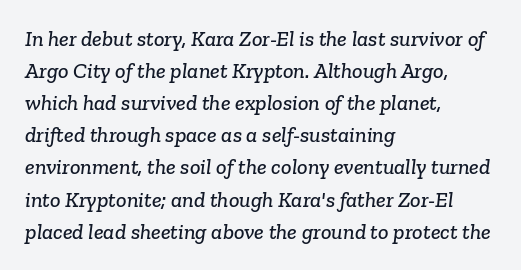
Q: Is the text underlined? A: No.
Q: How is the paragraph aligned? A: Left-aligned.
Q: Is the spacing between letters normal or unusually wide? A: Normal.
Q: Is the spacing between lines tight, normal or loose? A: Normal.
